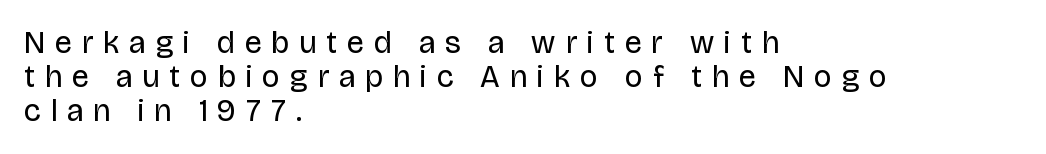
Q: Is the text bold? A: No.
Q: Is the text italic (slanted)? A: No, it is upright.
Q: Is the typeface a serif or a sans-serif typeface? A: Sans-serif.
Q: Is the text underlined? A: No.
Q: How is the paragraph aligned? A: Left-aligned.
Q: Is the spacing between letters normal or unusually wide? A: Unusually wide.
Q: Is the spacing between lines tight, normal or loose? A: Tight.
Q: Width (condensed, normal, or wide)? A: Normal.
Q: Stroke contrast? A: Low.
Q: x-height? A: Large.
Q: Monospaced? A: No.
